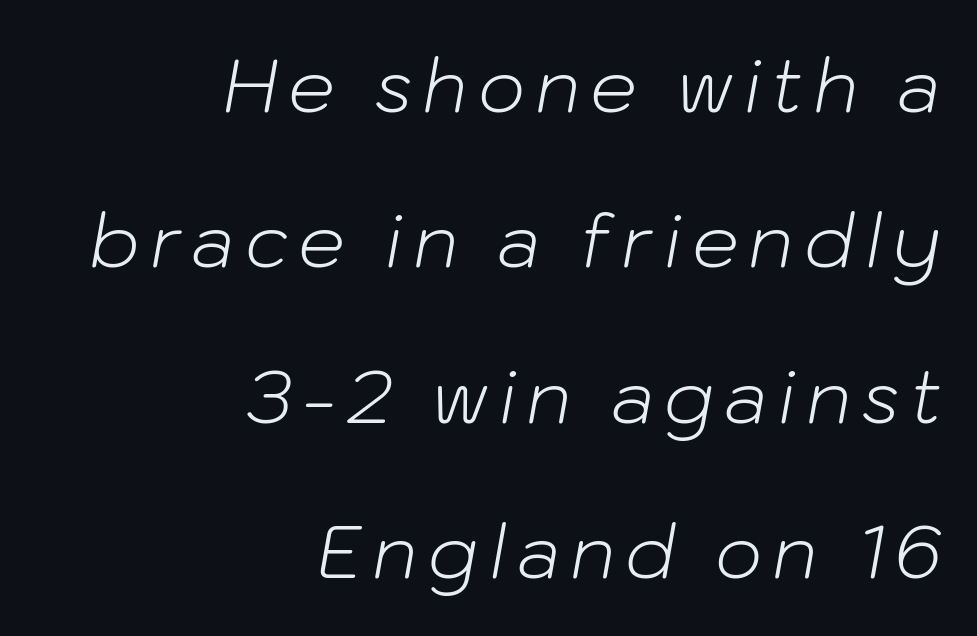
Q: Is the text bold? A: No.
Q: Is the text italic (slanted)? A: Yes, it leans right by about 10 degrees.
Q: Is the text underlined? A: No.
Q: How is the paragraph aligned? A: Right-aligned.
Q: Is the spacing between lines tight, normal or loose? A: Loose.
Q: Width (condensed, normal, or wide)? A: Normal.
Q: Stroke contrast? A: Low.
Q: x-height? A: Medium.
Q: Monospaced? A: No.
